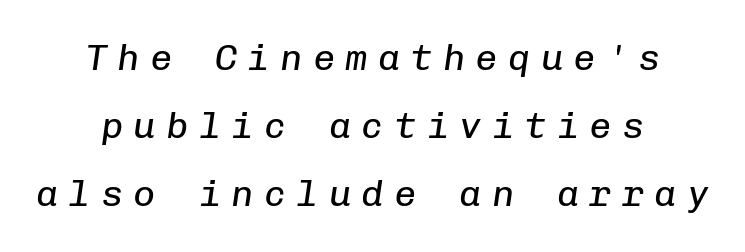
{"italic": "yes", "lean": "right", "slant_degrees": 8, "bold": "no", "weight": "regular", "width": "normal", "stroke_contrast": "low", "x_height": "medium", "monospaced": "yes", "underline": "no", "align": "center", "line_spacing_ratio": 1.84, "letter_spacing": "wide", "letter_spacing_em": 0.28, "glyph_px": 37}
